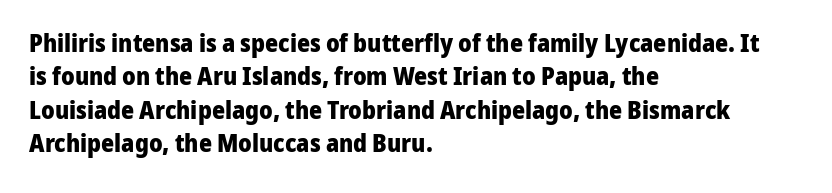
The image shows 25 px bold type, upright; set left-aligned, normal line spacing (1.34x), normal letter spacing, not underlined.
